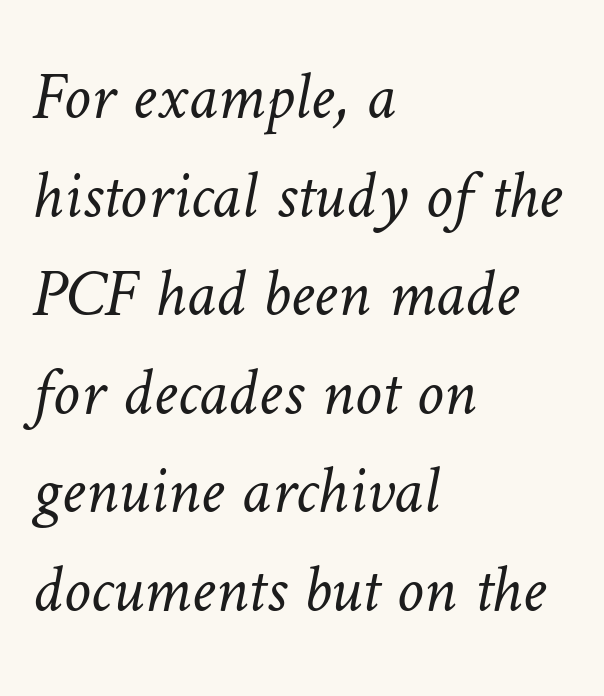
The image shows 68 px light type; set left-aligned, normal line spacing (1.45x), normal letter spacing, not underlined; low stroke contrast and a medium x-height.
